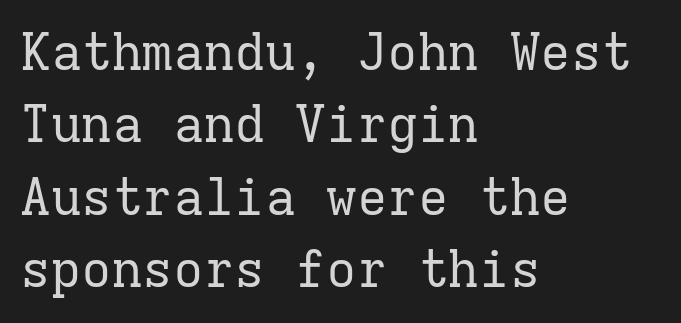
Only glyphs here, with clear space below each row. Ink coverage per letter is moderate at most. Short note: letters normally spaced. The ragged edge is on the right, which tells us the setting is flush left.
